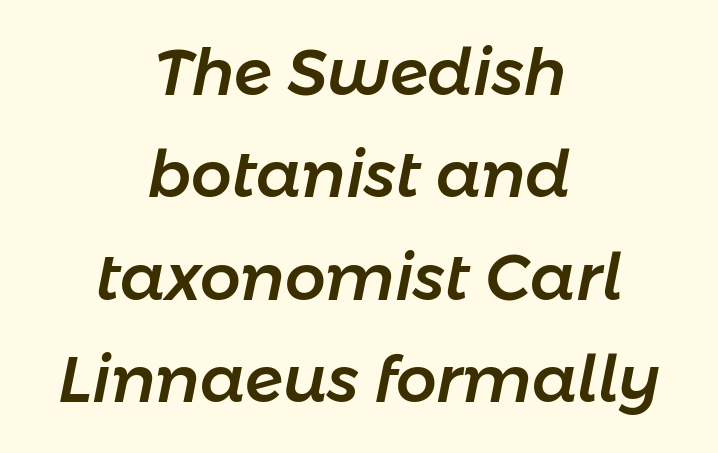
The image shows 64 px text type, italic (leaning right); set centered, normal line spacing (1.6x), normal letter spacing, not underlined; low stroke contrast and a medium x-height.
